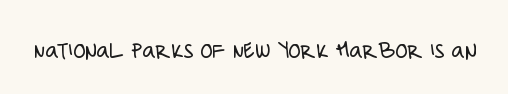
The rendering keeps characters at their native spacing. The font sits on the lighter half of the weight spectrum, regular included. Quick note: underline off. Is there any slant? The stems are plumb.
